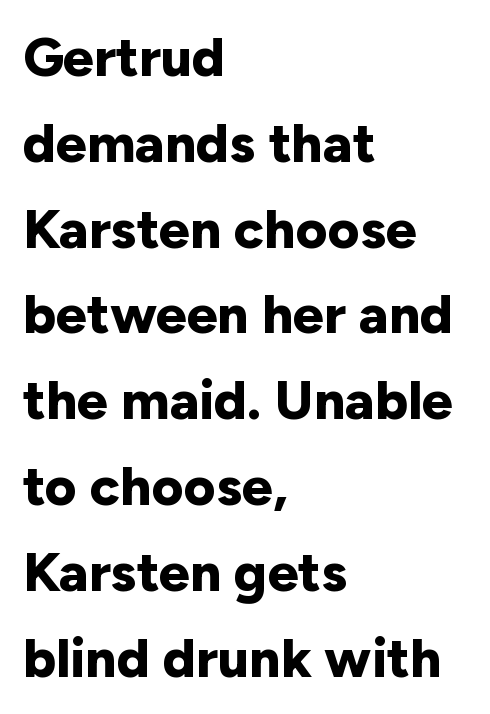
Q: Is the text bold? A: Yes.
Q: Is the text italic (slanted)? A: No, it is upright.
Q: Is the typeface a serif or a sans-serif typeface? A: Sans-serif.
Q: Is the text underlined? A: No.
Q: How is the paragraph aligned? A: Left-aligned.
Q: Is the spacing between letters normal or unusually wide? A: Normal.
Q: Is the spacing between lines tight, normal or loose? A: Normal.
Q: Width (condensed, normal, or wide)? A: Normal.
Q: Stroke contrast? A: Low.
Q: x-height? A: Medium.
Q: Monospaced? A: No.
